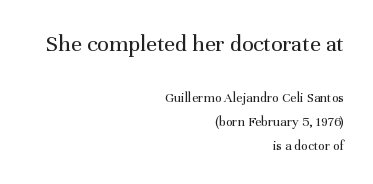
The cut favours lightness, reaching ordinary text weight at its darkest. Default kerning and tracking; the words read as compact shapes. Where is the straight margin? On the right. Between these two stacked blocks, the higher one wins on size. The axis of the letterforms is exactly vertical.
